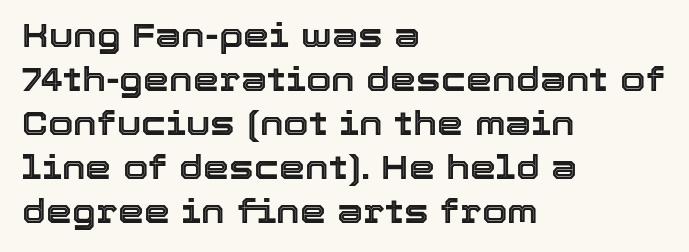
Q: Is the text italic (slanted)? A: No, it is upright.
Q: Is the text underlined? A: No.
Q: How is the paragraph aligned? A: Left-aligned.
Q: Is the spacing between letters normal or unusually wide? A: Normal.
Q: Is the spacing between lines tight, normal or loose? A: Normal.
Q: Width (condensed, normal, or wide)? A: Normal.
Q: x-height? A: Medium.
Q: Monospaced? A: No.
